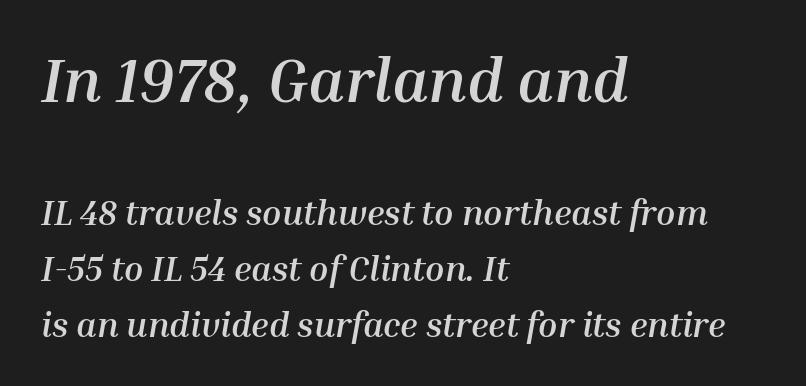
Nothing unusual about the tracking: characters are spaced as the font intends. Spacing verdict: proportional, widths tailored to each character. Vertically, the passage feels balanced, rows spaced as you'd expect. Heavy-handed strokes throughout: this text is bold.
